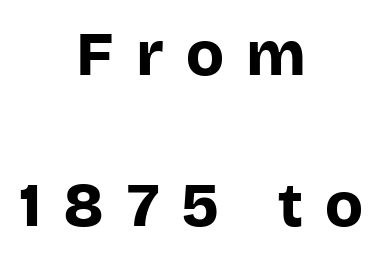
Q: Is the text bold? A: Yes.
Q: Is the text italic (slanted)? A: No, it is upright.
Q: Is the typeface a serif or a sans-serif typeface? A: Sans-serif.
Q: Is the text underlined? A: No.
Q: How is the paragraph aligned? A: Centered.
Q: Is the spacing between letters normal or unusually wide? A: Unusually wide.
Q: Is the spacing between lines tight, normal or loose? A: Loose.
Q: Width (condensed, normal, or wide)? A: Normal.
Q: Stroke contrast? A: Low.
Q: x-height? A: Large.
Q: Monospaced? A: No.
